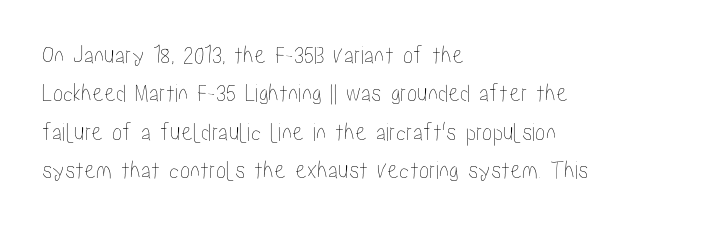
Q: Is the text italic (slanted)? A: No, it is upright.
Q: Is the text underlined? A: No.
Q: How is the paragraph aligned? A: Left-aligned.
Q: Is the spacing between letters normal or unusually wide? A: Normal.
Q: Is the spacing between lines tight, normal or loose? A: Normal.
